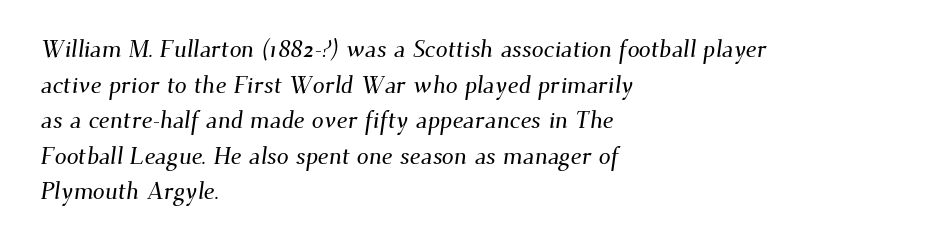
The image shows 24 px text type; set left-aligned, normal line spacing (1.48x), normal letter spacing, not underlined.
